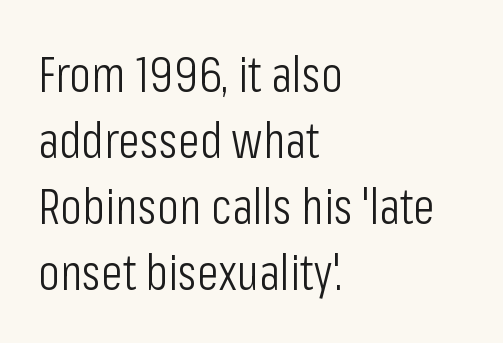
The image shows 50 px light, condensed sans-serif type, upright; set left-aligned, normal line spacing (1.32x), normal letter spacing, not underlined; low stroke contrast and a medium x-height.
